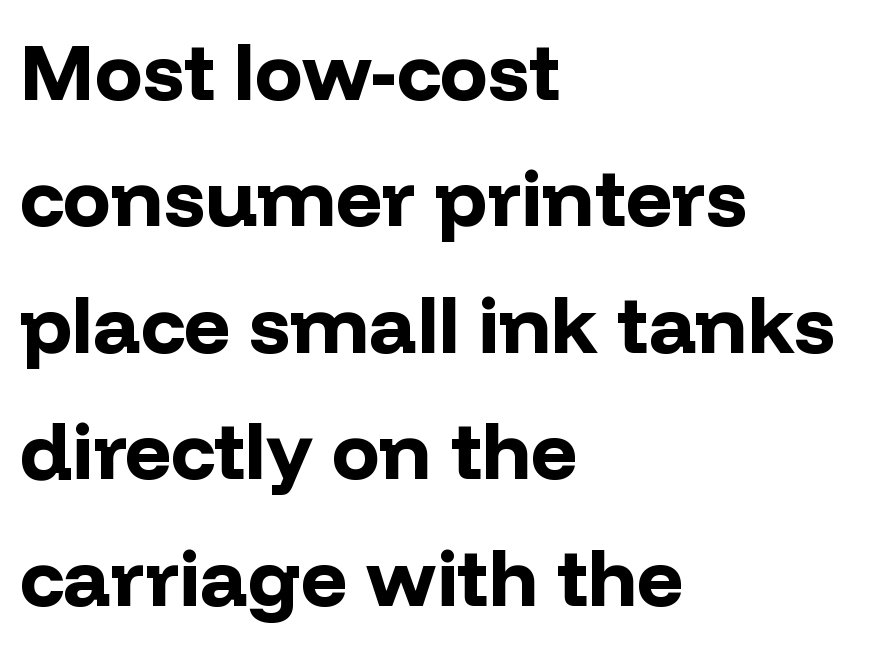
Q: Is the text bold? A: Yes.
Q: Is the text italic (slanted)? A: No, it is upright.
Q: Is the typeface a serif or a sans-serif typeface? A: Sans-serif.
Q: Is the text underlined? A: No.
Q: How is the paragraph aligned? A: Left-aligned.
Q: Is the spacing between letters normal or unusually wide? A: Normal.
Q: Is the spacing between lines tight, normal or loose? A: Normal.
Q: Width (condensed, normal, or wide)? A: Normal.
Q: Stroke contrast? A: Low.
Q: x-height? A: Medium.
Q: Monospaced? A: No.
